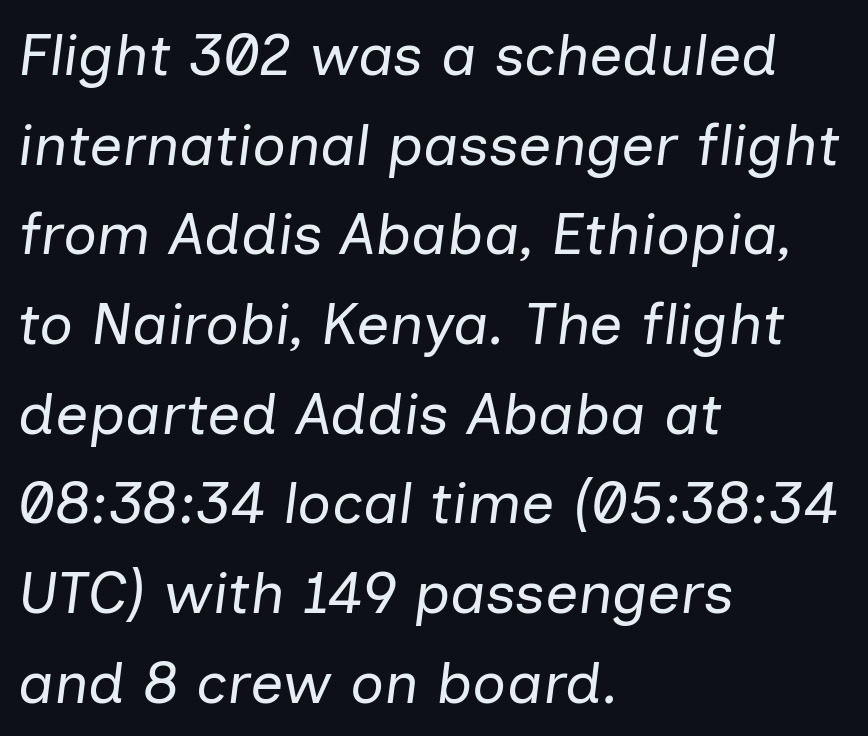
{"italic": "yes", "lean": "right", "slant_degrees": 7, "bold": "no", "weight": "regular", "width": "normal", "stroke_contrast": "low", "x_height": "medium", "monospaced": "no", "underline": "no", "align": "left", "line_spacing": "normal", "line_spacing_ratio": 1.52, "letter_spacing": "normal", "letter_spacing_em": 0.0, "glyph_px": 59}
